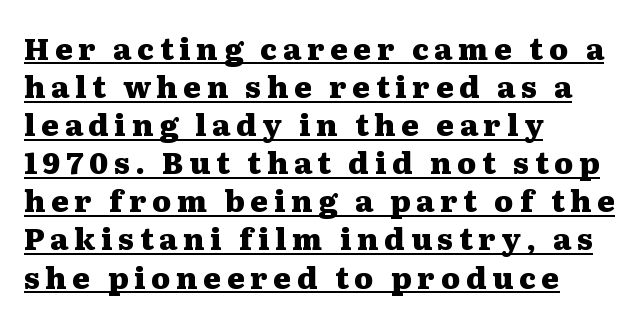
Q: Is the text bold? A: Yes.
Q: Is the text italic (slanted)? A: No, it is upright.
Q: Is the typeface a serif or a sans-serif typeface? A: Serif.
Q: Is the text underlined? A: Yes.
Q: How is the paragraph aligned? A: Left-aligned.
Q: Is the spacing between lines tight, normal or loose? A: Normal.
Q: Width (condensed, normal, or wide)? A: Wide.
Q: Stroke contrast? A: Medium.
Q: x-height? A: Medium.
Q: Monospaced? A: No.
